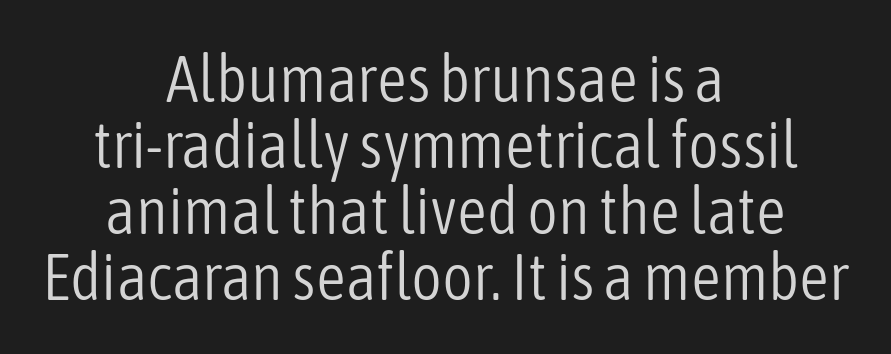
The image shows 66 px light, condensed sans-serif type, upright; set centered, tight line spacing (1.0x), normal letter spacing, not underlined; low stroke contrast and a medium x-height.
